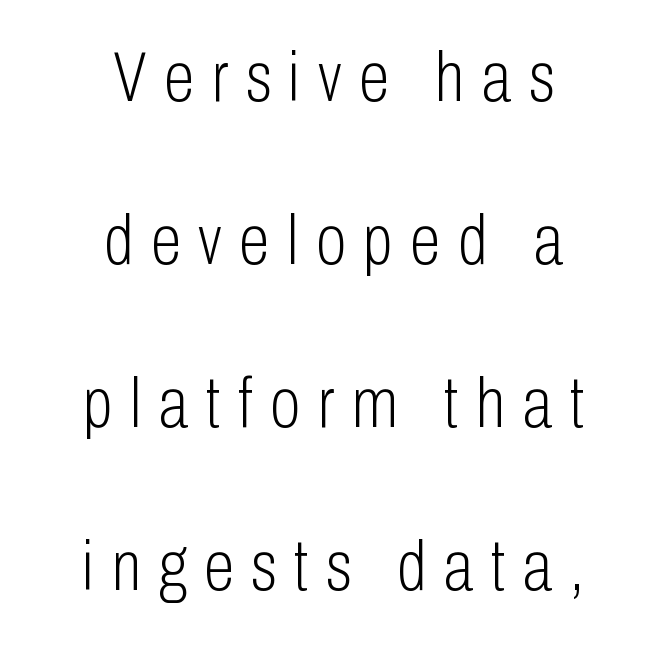
Q: Is the text bold? A: No.
Q: Is the text italic (slanted)? A: No, it is upright.
Q: Is the typeface a serif or a sans-serif typeface? A: Sans-serif.
Q: Is the text underlined? A: No.
Q: How is the paragraph aligned? A: Centered.
Q: Is the spacing between letters normal or unusually wide? A: Unusually wide.
Q: Is the spacing between lines tight, normal or loose? A: Loose.
Q: Width (condensed, normal, or wide)? A: Condensed.
Q: Stroke contrast? A: Low.
Q: x-height? A: Medium.
Q: Monospaced? A: No.
